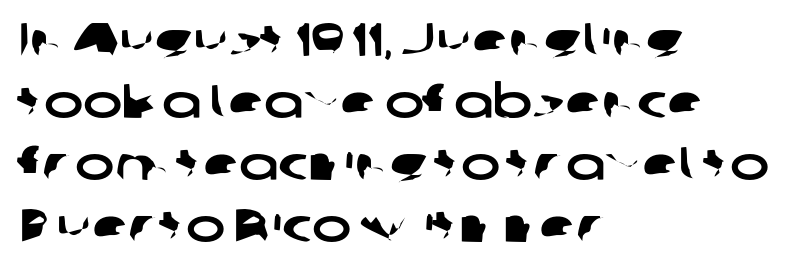
The image shows 47 px wide sans-serif type; set left-aligned, normal line spacing (1.32x), normal letter spacing, not underlined; low stroke contrast and a medium x-height.
